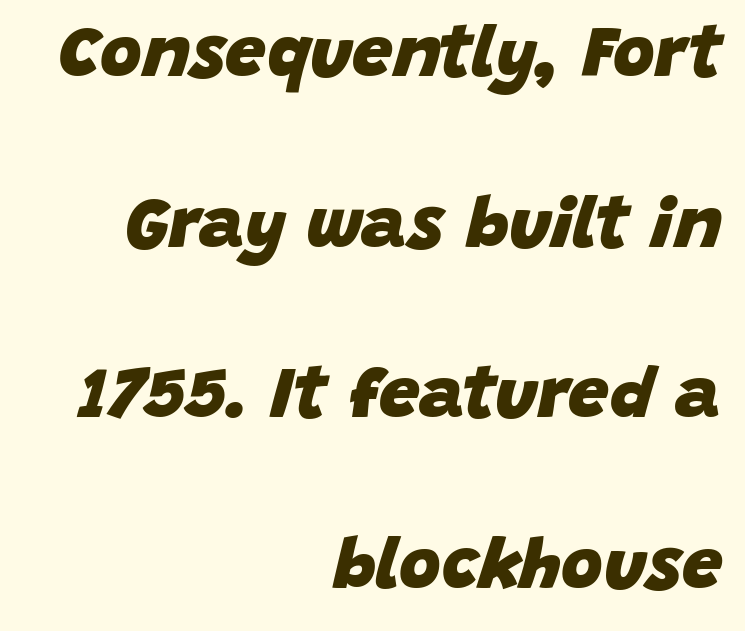
The image shows 72 px heavy type, italic (leaning right); set right-aligned, loose line spacing (2.37x), normal letter spacing, not underlined; low stroke contrast and a large x-height.
